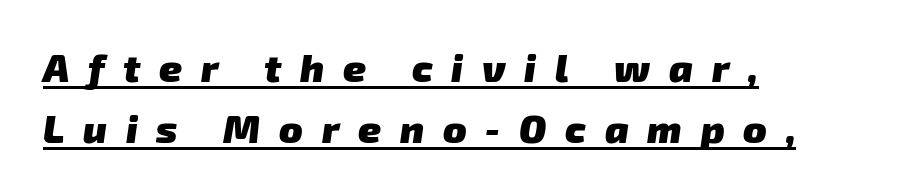
The image shows 39 px heavy sans-serif type; set left-aligned, normal line spacing (1.57x), unusually wide letter spacing (+0.48 em), underlined; low stroke contrast and a medium x-height.
